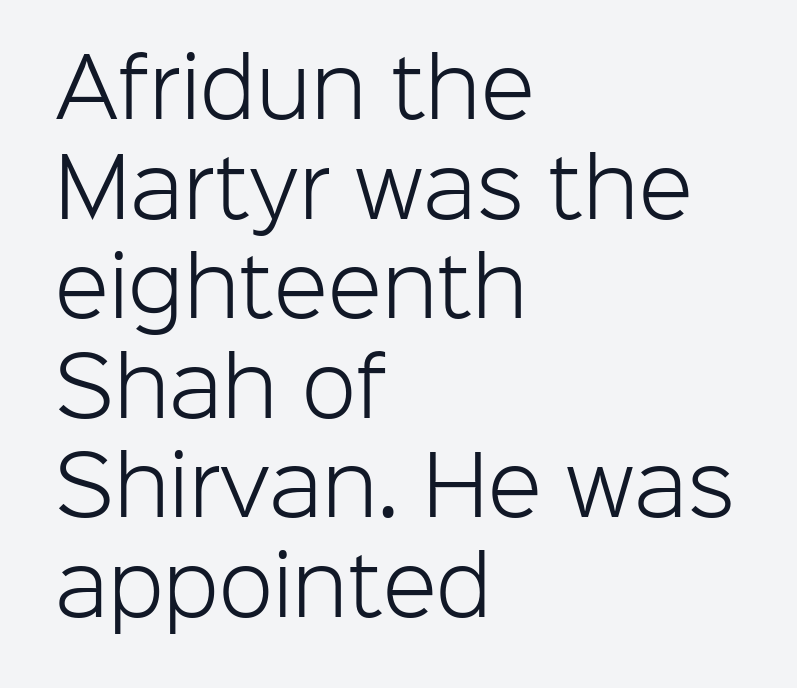
Q: Is the text bold? A: No.
Q: Is the text italic (slanted)? A: No, it is upright.
Q: Is the typeface a serif or a sans-serif typeface? A: Sans-serif.
Q: Is the text underlined? A: No.
Q: How is the paragraph aligned? A: Left-aligned.
Q: Is the spacing between letters normal or unusually wide? A: Normal.
Q: Is the spacing between lines tight, normal or loose? A: Normal.
Q: Width (condensed, normal, or wide)? A: Normal.
Q: Stroke contrast? A: Low.
Q: x-height? A: Medium.
Q: Monospaced? A: No.
